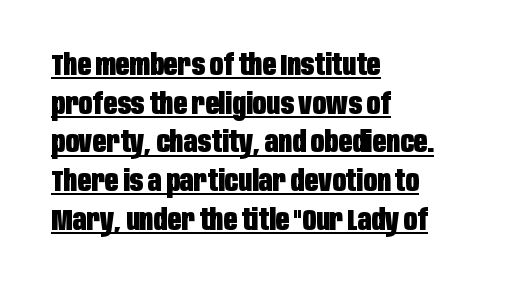
The image shows 30 px heavy, condensed sans-serif type, upright; set left-aligned, normal line spacing (1.29x), normal letter spacing, underlined; low stroke contrast and a large x-height.
